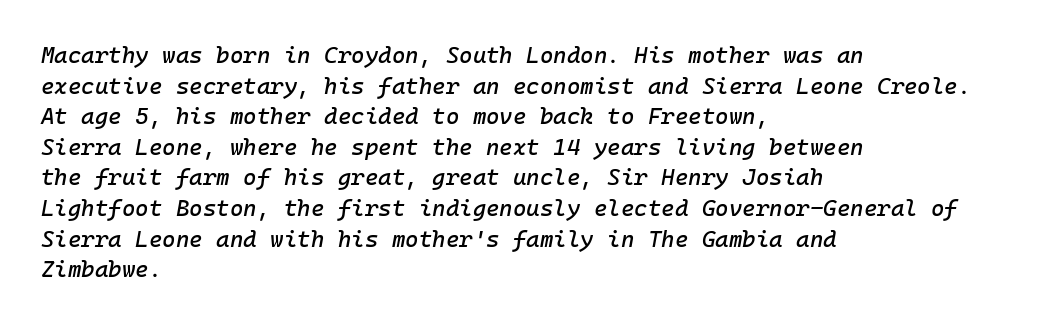
{"italic": "yes", "lean": "right", "slant_degrees": 10, "underline": "no", "align": "left", "line_spacing": "normal", "line_spacing_ratio": 1.33, "letter_spacing": "normal", "letter_spacing_em": 0.0, "glyph_px": 23}
